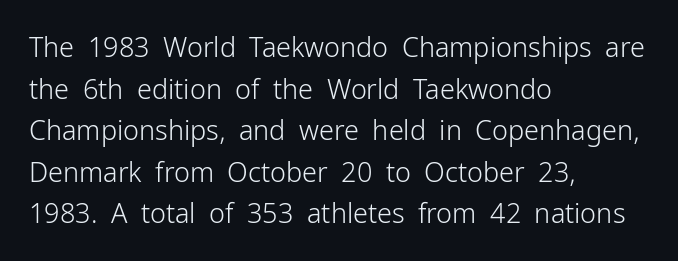
Q: Is the text bold? A: No.
Q: Is the text italic (slanted)? A: No, it is upright.
Q: Is the text underlined? A: No.
Q: How is the paragraph aligned? A: Left-aligned.
Q: Is the spacing between letters normal or unusually wide? A: Normal.
Q: Is the spacing between lines tight, normal or loose? A: Normal.
